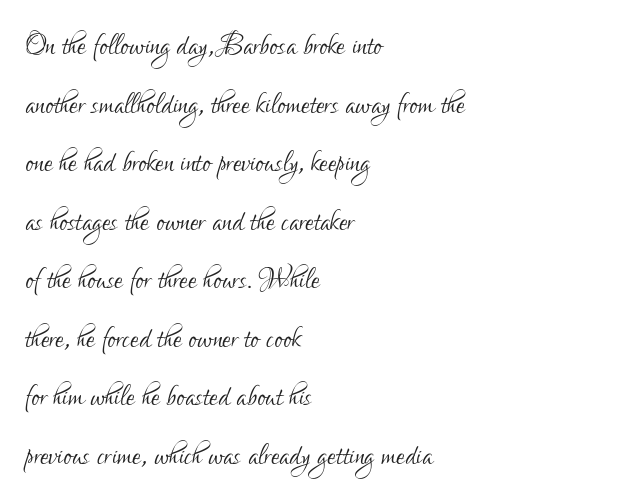
The space between consecutive lines is moderate. The letterforms sit at book weight or below. No feet cap the strokes, marking this as sans-serif type.
